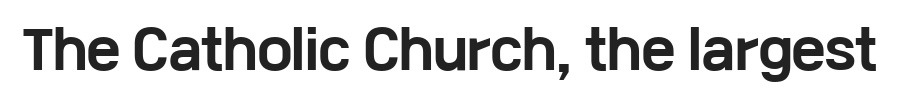
The image shows 51 px bold, wide sans-serif type, upright; set normal letter spacing, not underlined; low stroke contrast and a medium x-height.
